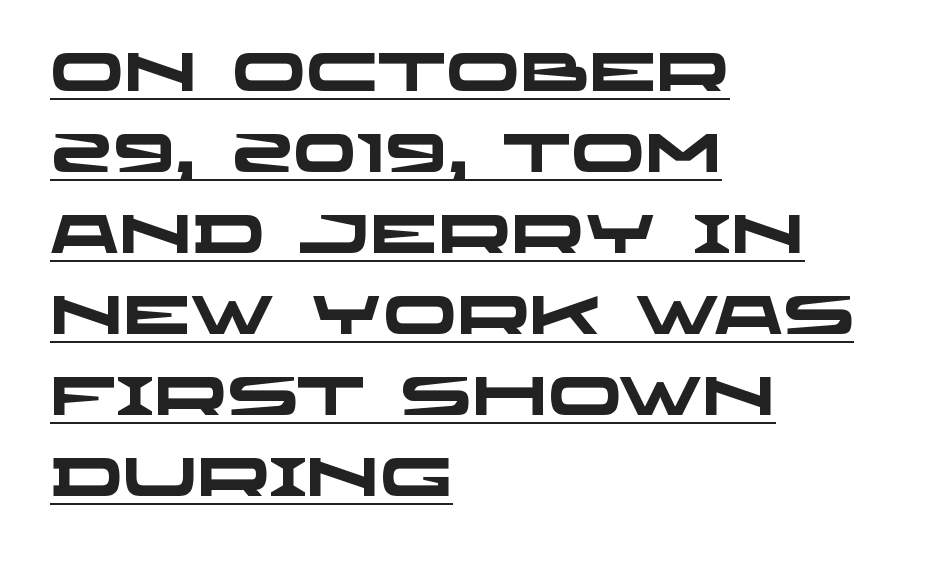
Note the varied advance widths — an 'i' is clearly narrower than an 'm'. These lines sit exactly where default settings would place them. The ragged edge is on the right, which tells us the setting is flush left. Its strokes are broad and dark, the hallmark of bold type. Are there feet on the stems? There aren't — it's a sans.
